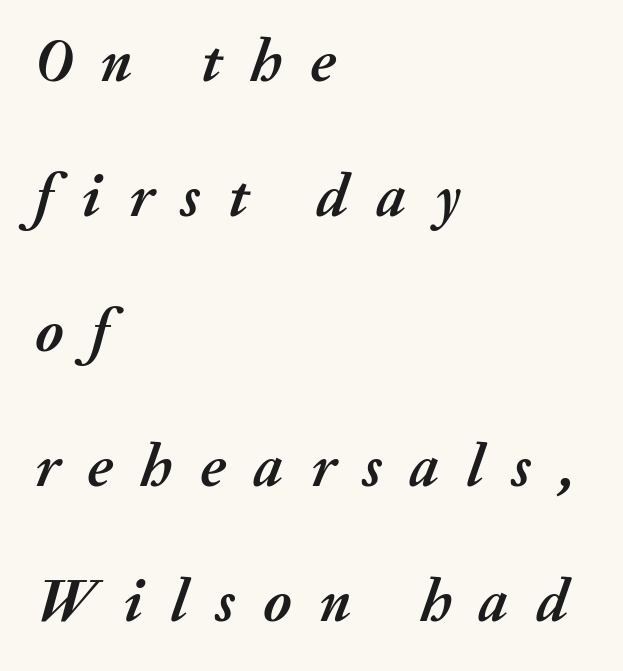
The image shows 60 px semibold type, italic (leaning right); set left-aligned, loose line spacing (2.25x), unusually wide letter spacing (+0.47 em), not underlined; medium stroke contrast and a medium x-height.
